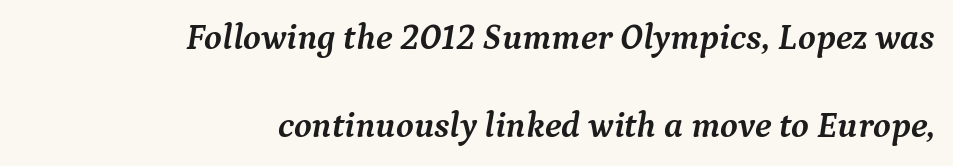
{"serif": "yes", "italic": "yes", "lean": "right", "slant_degrees": 9, "bold": "yes", "weight": "semibold", "width": "normal", "stroke_contrast": "medium", "x_height": "medium", "monospaced": "no", "underline": "no", "align": "right", "line_spacing": "loose", "line_spacing_ratio": 2.45, "letter_spacing": "normal", "letter_spacing_em": 0.0, "glyph_px": 36}
